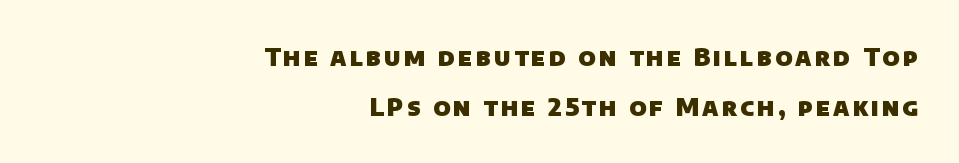
Q: Is the text bold? A: Yes.
Q: Is the text underlined? A: No.
Q: How is the paragraph aligned? A: Right-aligned.
Q: Is the spacing between lines tight, normal or loose? A: Loose.
